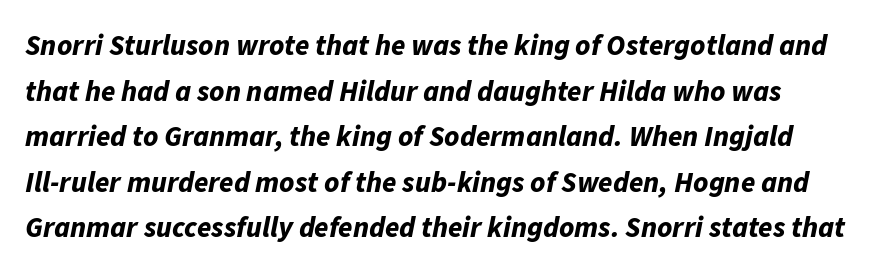
{"italic": "yes", "lean": "right", "slant_degrees": 11, "bold": "yes", "weight": "bold", "width": "normal", "stroke_contrast": "low", "x_height": "medium", "monospaced": "no", "underline": "no", "line_spacing": "normal", "line_spacing_ratio": 1.57, "letter_spacing": "normal", "letter_spacing_em": 0.0, "glyph_px": 29}
